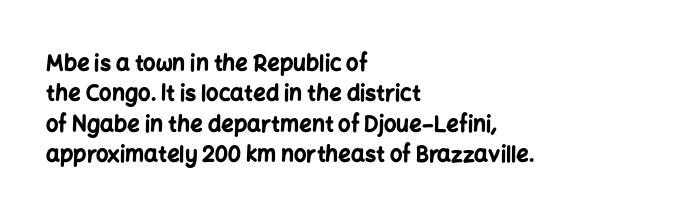
The image shows 22 px bold type, upright; set left-aligned, normal line spacing (1.38x), normal letter spacing, not underlined.
